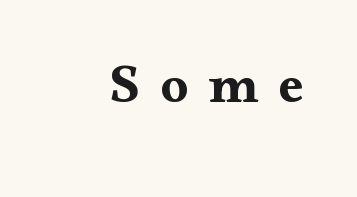
Glyph-to-glyph distance is far greater than everyday printed text. A typesetter would call this proportional, since set widths differ per character. Summary of weight: heavy, a full bold. Is this a sans? No — the strokes have serifs. The lettering holds an erect, upright posture throughout.
